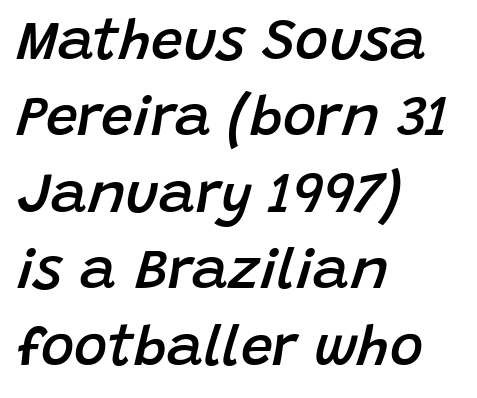
Q: Is the text bold? A: Semi-bold.
Q: Is the text italic (slanted)? A: Yes, it leans right by about 15 degrees.
Q: Is the text underlined? A: No.
Q: How is the paragraph aligned? A: Left-aligned.
Q: Is the spacing between letters normal or unusually wide? A: Normal.
Q: Is the spacing between lines tight, normal or loose? A: Normal.
Q: Width (condensed, normal, or wide)? A: Normal.
Q: Stroke contrast? A: Low.
Q: x-height? A: Large.
Q: Monospaced? A: No.
